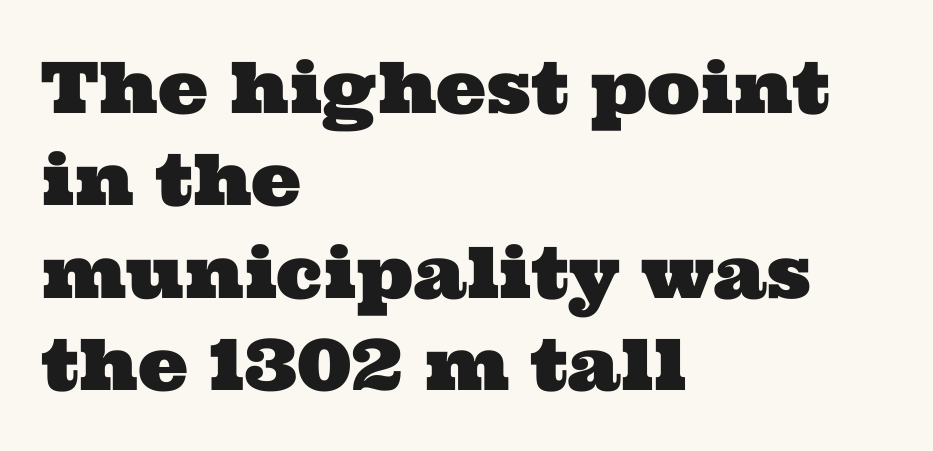
The image shows 71 px wide serif type; set left-aligned, normal line spacing (1.3x), normal letter spacing, not underlined; medium stroke contrast and a medium x-height.
